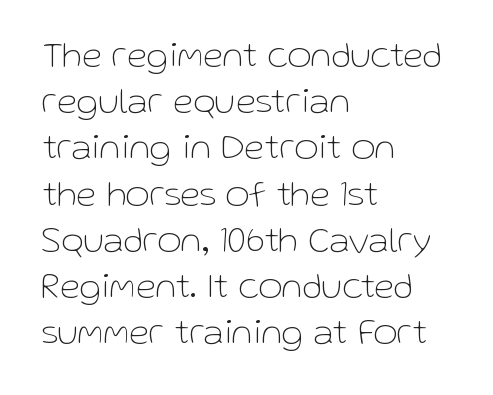
Q: Is the text bold? A: No.
Q: Is the text italic (slanted)? A: No, it is upright.
Q: Is the typeface a serif or a sans-serif typeface? A: Sans-serif.
Q: Is the text underlined? A: No.
Q: How is the paragraph aligned? A: Left-aligned.
Q: Is the spacing between letters normal or unusually wide? A: Normal.
Q: Is the spacing between lines tight, normal or loose? A: Normal.
Q: Width (condensed, normal, or wide)? A: Normal.
Q: Stroke contrast? A: Low.
Q: x-height? A: Medium.
Q: Monospaced? A: No.
